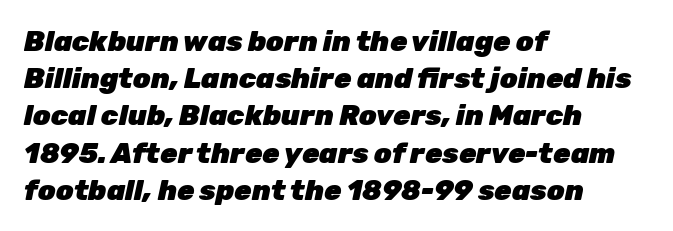
Character widths vary here, with narrow letters taking less room than wide ones. The rendering anchors every line to the left-hand side. When letters slant like this, we call the style italic. Observe the ordinary spacing: letters are neighbours, not strangers.
